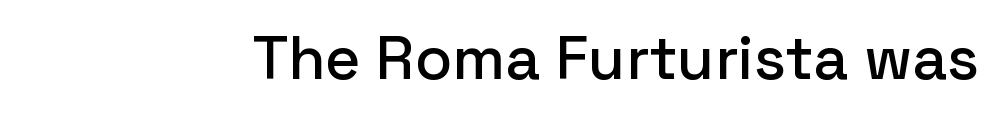
Characters follow at the spacing the type designer built in. This sample uses an upright cut, with every glyph sitting square on the baseline. I'd call this a sans setting — the letters go barefoot. This sample has the flowing, uneven cadence of proportional lettering. The specimen omits any rule beneath the text block's lines.
